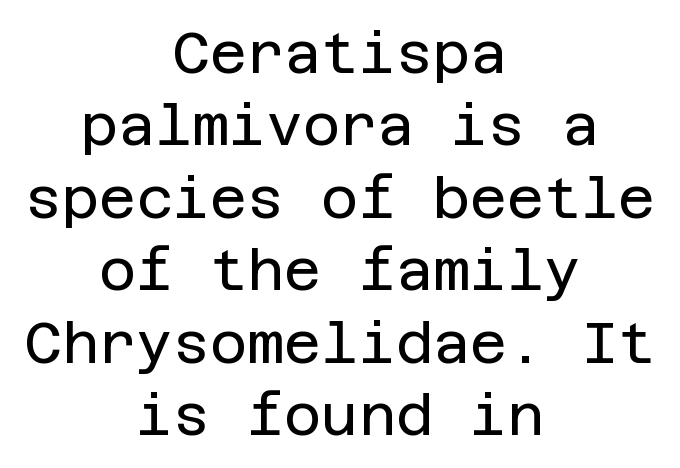
The tracking reads as untouched default to a designer's eye. The lettering holds an erect, upright posture throughout. What's the leading like? Ordinary, nothing unusual. Horizontal alignment here is central, giving a formal, balanced look. Check where the strokes stop: nothing finishes them off — pure sans.
